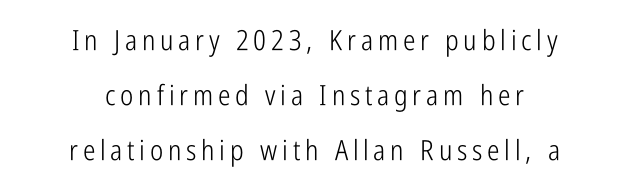
The image shows 28 px light, condensed sans-serif type, upright; set centered, loose line spacing (1.96x), not underlined; low stroke contrast and a medium x-height.
